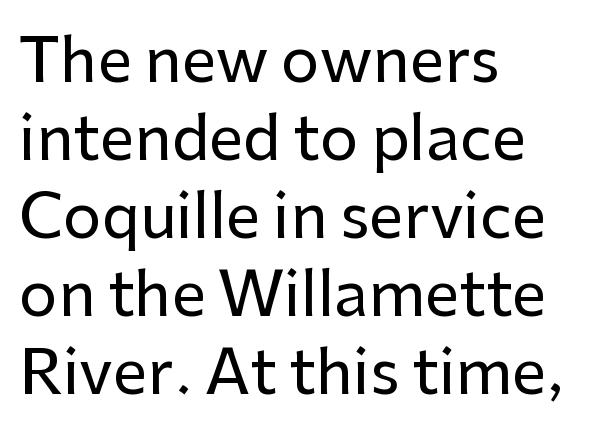
{"serif": "no", "italic": "no", "width": "normal", "stroke_contrast": "low", "x_height": "medium", "monospaced": "no", "underline": "no", "align": "left", "line_spacing": "normal", "line_spacing_ratio": 1.28, "letter_spacing": "normal", "letter_spacing_em": 0.0, "glyph_px": 61}
